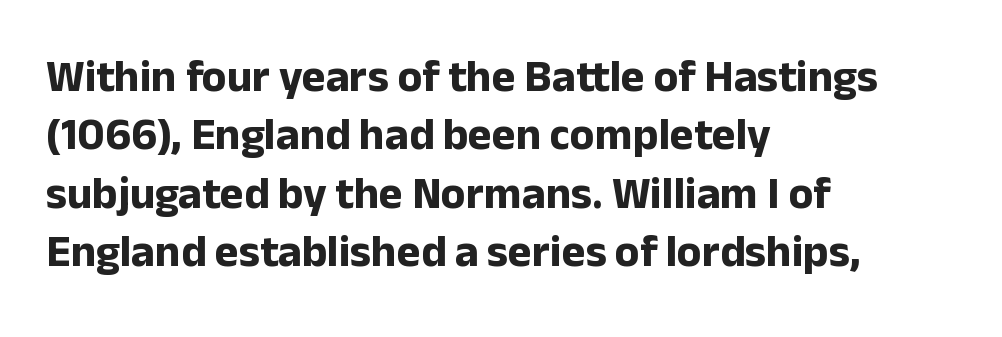
The image shows 45 px bold sans-serif type, upright; set left-aligned, normal line spacing (1.3x), normal letter spacing, not underlined; low stroke contrast and a medium x-height.
